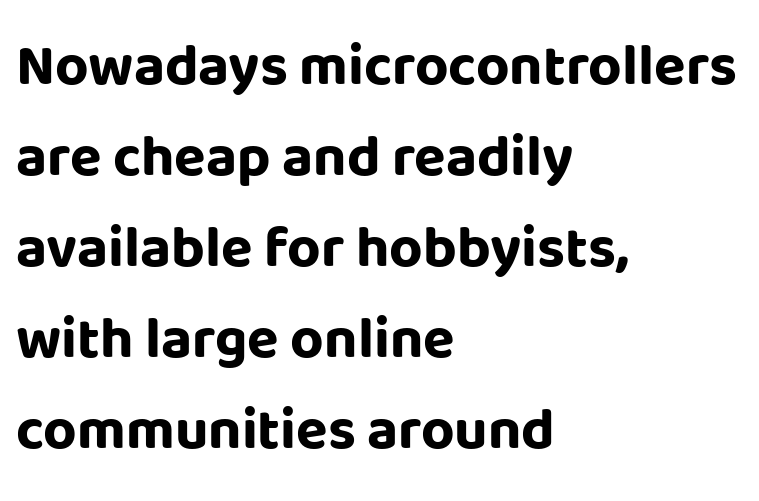
Q: Is the text bold? A: Yes.
Q: Is the text italic (slanted)? A: No, it is upright.
Q: Is the typeface a serif or a sans-serif typeface? A: Sans-serif.
Q: Is the text underlined? A: No.
Q: How is the paragraph aligned? A: Left-aligned.
Q: Is the spacing between letters normal or unusually wide? A: Normal.
Q: Is the spacing between lines tight, normal or loose? A: Normal.
Q: Width (condensed, normal, or wide)? A: Normal.
Q: Stroke contrast? A: Low.
Q: x-height? A: Large.
Q: Monospaced? A: No.
